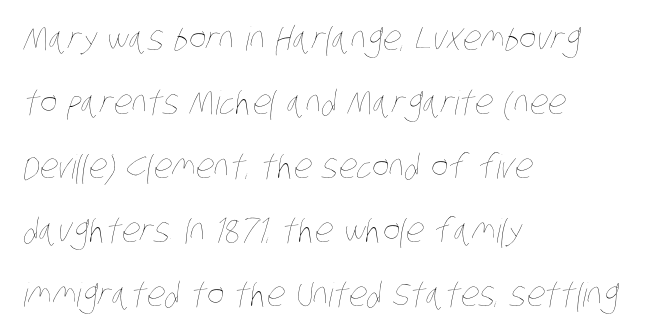
Q: Is the text bold? A: No.
Q: Is the text underlined? A: No.
Q: How is the paragraph aligned? A: Left-aligned.
Q: Is the spacing between letters normal or unusually wide? A: Normal.
Q: Is the spacing between lines tight, normal or loose? A: Loose.
Q: Width (condensed, normal, or wide)? A: Condensed.
Q: Stroke contrast? A: Low.
Q: x-height? A: Large.
Q: Monospaced? A: No.
